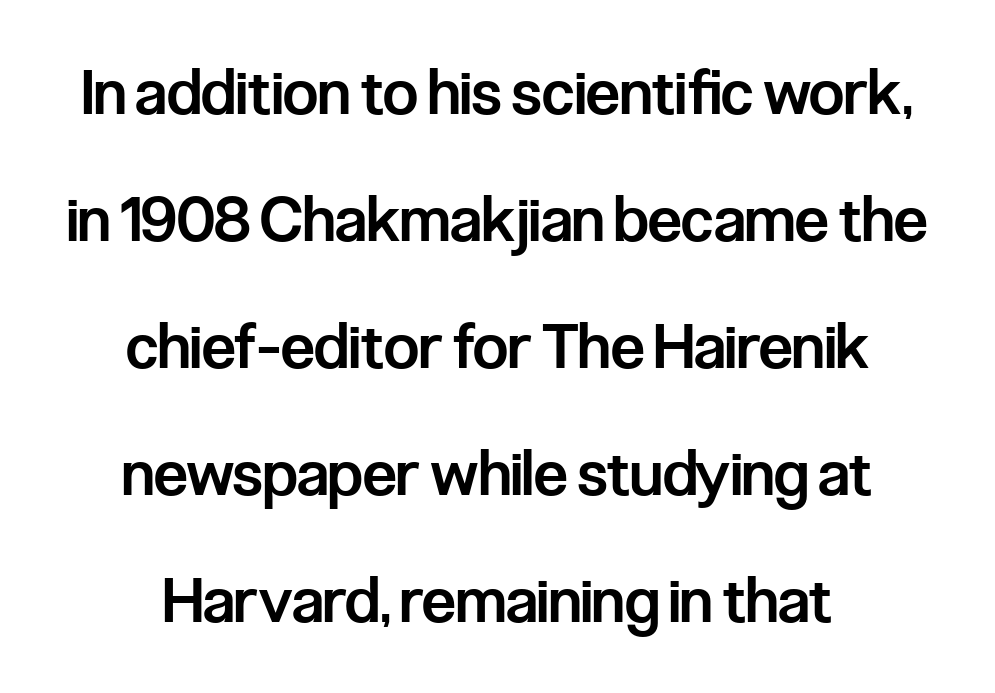
This is the in-between weight designers call semibold or demi. Character widths vary here, with narrow letters taking less room than wide ones. This rendering uses center alignment, leaving both contours irregular but symmetric. Does the leading feel generous? Absolutely, it's lavish. If you drew a line through each stem, it would be perfectly vertical.
